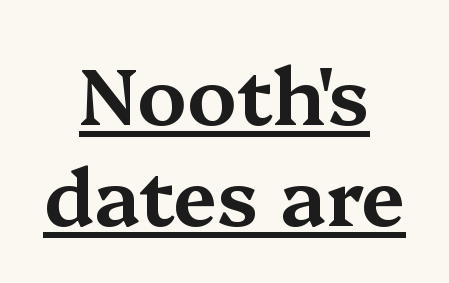
Serifs: yes, visible at the terminals of the letterforms. Is this a fixed-width face? No — the glyphs have proportional, varying widths. Underline: present. Does the lettering tilt? It doesn't — this is upright. Inter-character spacing is left at the font's built-in metrics. Teacher's note: observe the equal gaps on both sides — that is centered alignment.
